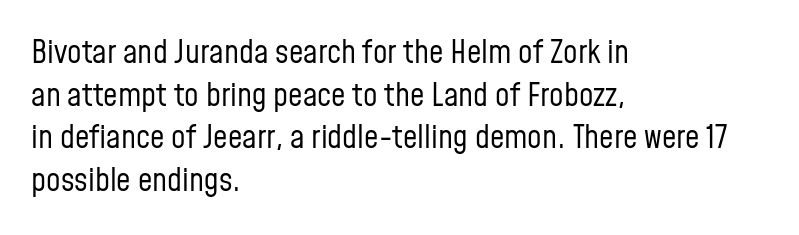
{"serif": "no", "italic": "no", "bold": "no", "weight": "regular", "width": "condensed", "stroke_contrast": "low", "x_height": "medium", "monospaced": "no", "underline": "no", "align": "left", "line_spacing": "normal", "line_spacing_ratio": 1.33, "letter_spacing": "normal", "letter_spacing_em": 0.0, "glyph_px": 32}
